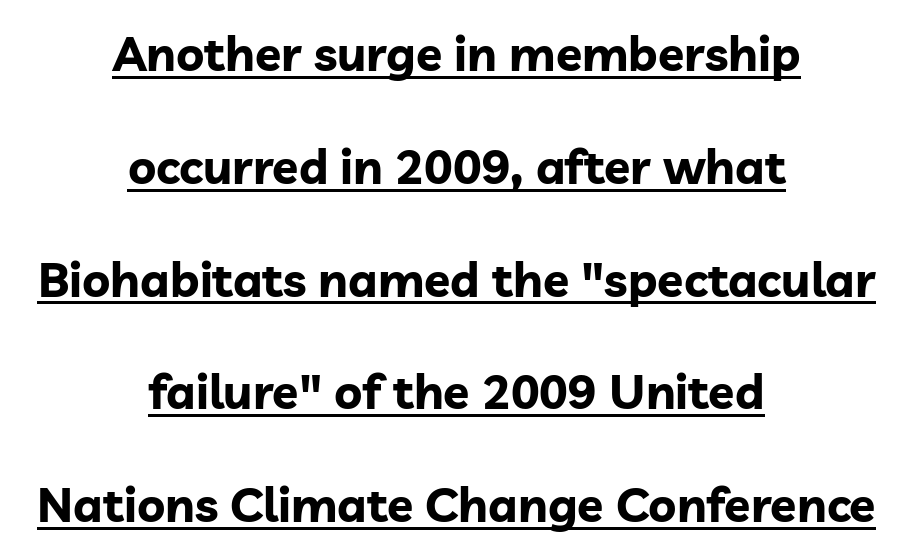
Q: Is the text bold? A: Yes.
Q: Is the text italic (slanted)? A: No, it is upright.
Q: Is the typeface a serif or a sans-serif typeface? A: Sans-serif.
Q: Is the text underlined? A: Yes.
Q: How is the paragraph aligned? A: Centered.
Q: Is the spacing between letters normal or unusually wide? A: Normal.
Q: Is the spacing between lines tight, normal or loose? A: Loose.
Q: Width (condensed, normal, or wide)? A: Normal.
Q: Stroke contrast? A: Low.
Q: x-height? A: Medium.
Q: Monospaced? A: No.
